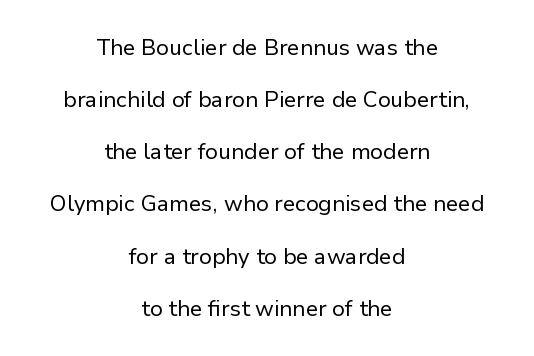
You can tell it's not italic because the verticals are truly vertical. The rendering positions every line midway between the sides. This reads as an unemphasized weight, regular at the heaviest. Clear beneath every line of the passage.
